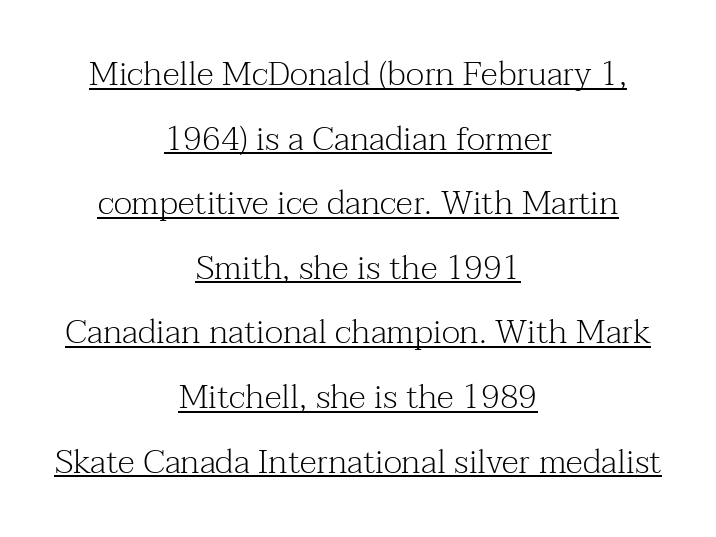
The tracking reads as untouched default to a designer's eye. The glyphs are accompanied by a horizontal stroke just below them. Stems here are at most as thick as an everyday book face. These lines are rendered in a variable-pitch font. If you drew a line through each stem, it would be perfectly vertical.
